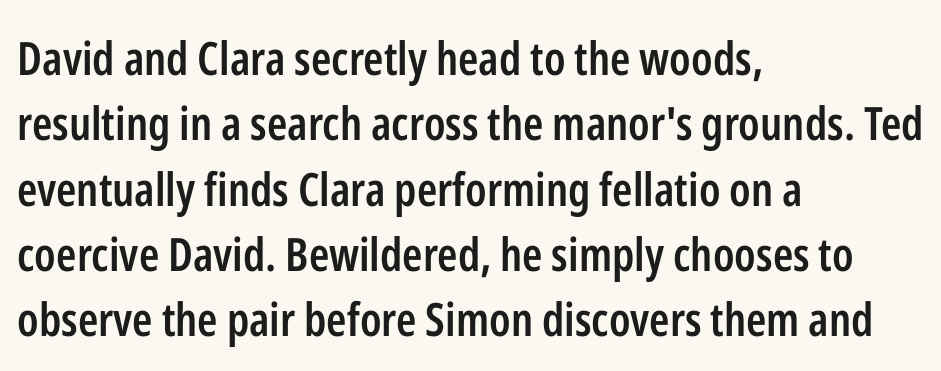
{"serif": "no", "italic": "no", "bold": "semi", "weight": "semibold", "width": "condensed", "stroke_contrast": "low", "x_height": "medium", "monospaced": "no", "underline": "no", "align": "left", "line_spacing": "normal", "line_spacing_ratio": 1.42, "letter_spacing": "normal", "letter_spacing_em": 0.0, "glyph_px": 46}
